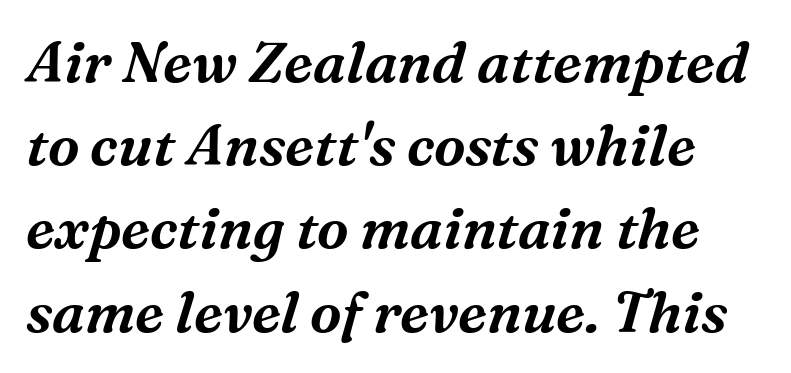
The image shows 57 px serif type, italic (leaning right); set normal line spacing (1.46x), normal letter spacing, not underlined; medium stroke contrast and a medium x-height.
